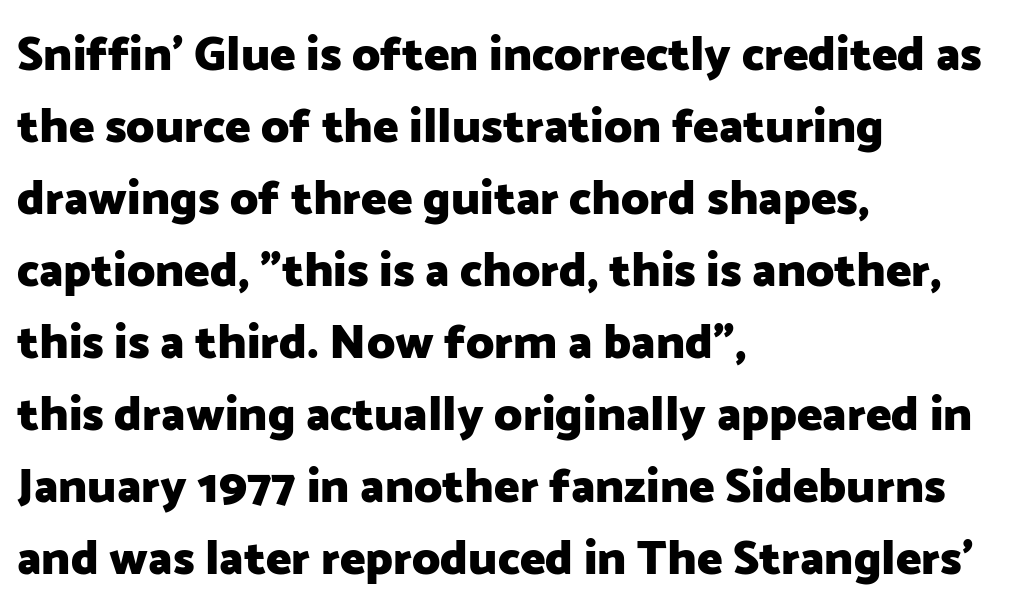
A bare baseline throughout the passage. Observe the ordinary spacing: letters are neighbours, not strangers. No feet cap the strokes, marking this as sans-serif type. Posture: upright roman. Regular leading. Note the varied advance widths — an 'i' is clearly narrower than an 'm'.
